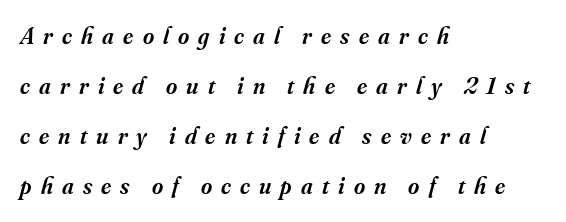
The image shows 24 px text type, italic (leaning right); set left-aligned, loose line spacing (2.09x), unusually wide letter spacing (+0.38 em), not underlined.
